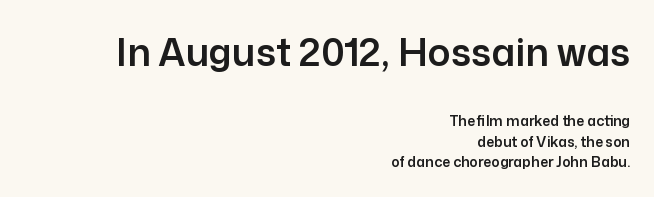
Compared with typical body copy, the letter spacing here is the same. Varying glyph widths throughout — classic text-font behaviour. The strip under each line holds only bare page. Style check: upright. Observe the absence of serifs on each vertical stroke in this sample. This block has exactly the height ordinary leading produces.
